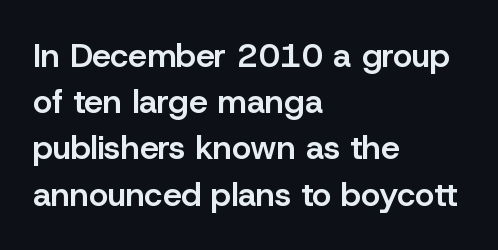
The image shows 33 px semibold sans-serif type, upright; set left-aligned, normal line spacing (1.4x), normal letter spacing, not underlined; low stroke contrast and a medium x-height.
